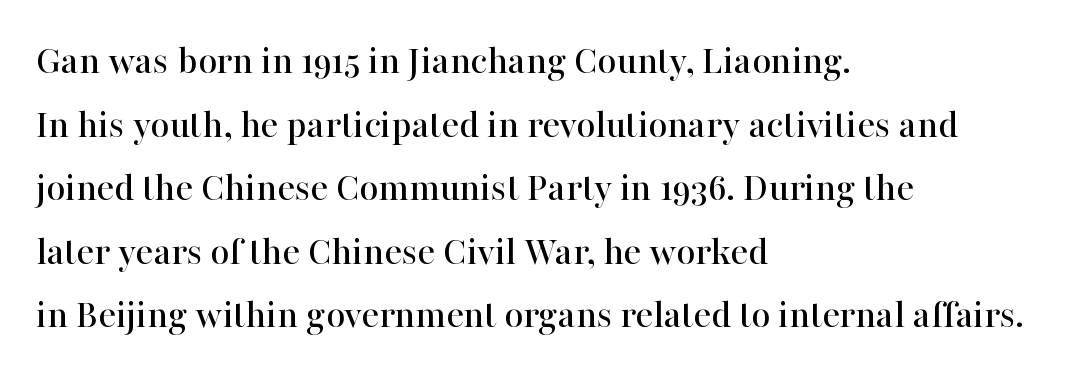
{"serif": "yes", "italic": "no", "width": "normal", "stroke_contrast": "high", "x_height": "medium", "monospaced": "no", "underline": "no", "align": "left", "line_spacing": "normal", "line_spacing_ratio": 1.55, "letter_spacing": "normal", "letter_spacing_em": 0.0, "glyph_px": 41}
